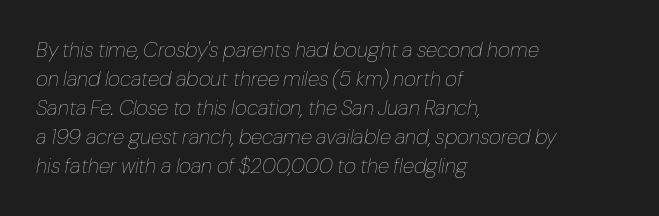
Q: Is the text bold? A: No.
Q: Is the text italic (slanted)? A: Yes, it leans right by about 10 degrees.
Q: Is the text underlined? A: No.
Q: How is the paragraph aligned? A: Left-aligned.
Q: Is the spacing between letters normal or unusually wide? A: Normal.
Q: Is the spacing between lines tight, normal or loose? A: Normal.
